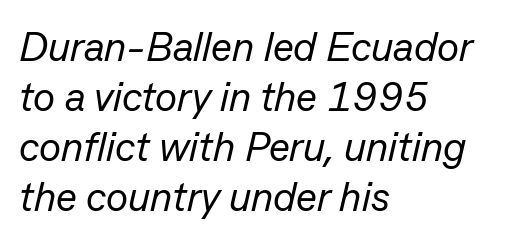
The image shows 41 px regular-weight type, italic (leaning right); set left-aligned, line spacing 1.22x, normal letter spacing, not underlined; low stroke contrast and a medium x-height.
